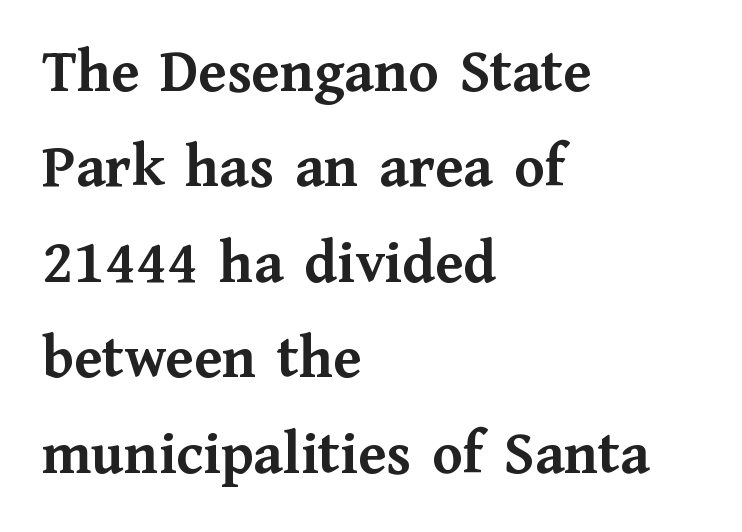
Q: Is the text bold? A: Yes.
Q: Is the text italic (slanted)? A: No, it is upright.
Q: Is the typeface a serif or a sans-serif typeface? A: Serif.
Q: Is the text underlined? A: No.
Q: How is the paragraph aligned? A: Left-aligned.
Q: Is the spacing between letters normal or unusually wide? A: Normal.
Q: Is the spacing between lines tight, normal or loose? A: Normal.
Q: Width (condensed, normal, or wide)? A: Normal.
Q: Stroke contrast? A: Medium.
Q: x-height? A: Medium.
Q: Monospaced? A: No.
